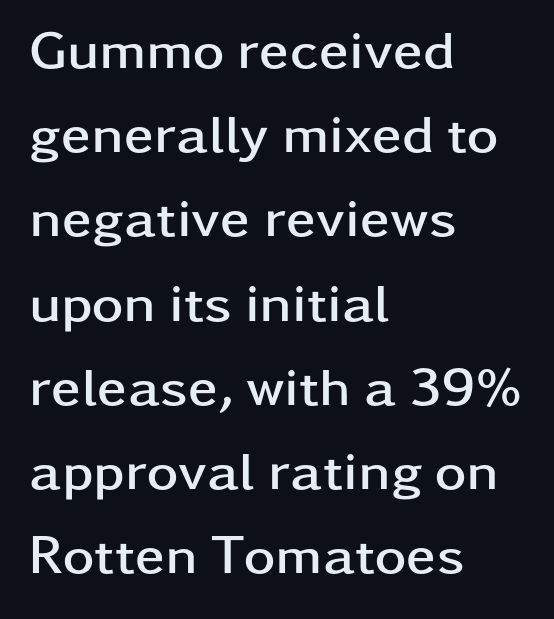
The image shows 54 px semibold, wide sans-serif type, upright; set left-aligned, normal line spacing (1.56x), normal letter spacing, not underlined; low stroke contrast and a medium x-height.
